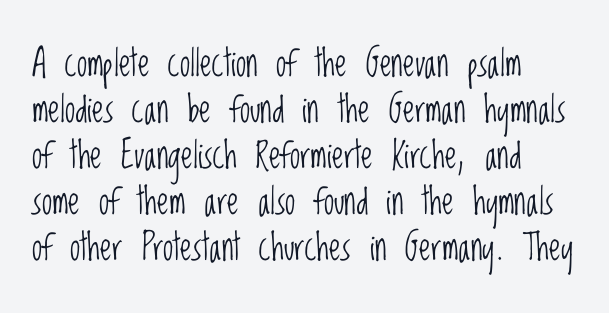
{"serif": "no", "italic": "no", "bold": "no", "weight": "light", "width": "condensed", "stroke_contrast": "low", "x_height": "large", "monospaced": "no", "underline": "no", "align": "left", "line_spacing_ratio": 1.24, "letter_spacing": "normal", "letter_spacing_em": 0.0, "glyph_px": 37}
